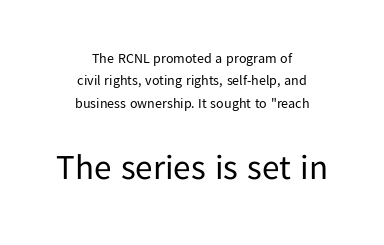
The image shows 35 px regular-weight sans-serif type, upright; set centered, normal line spacing (1.59x), normal letter spacing, not underlined; the second (bottom) block is 2.5x larger; low stroke contrast and a medium x-height.
